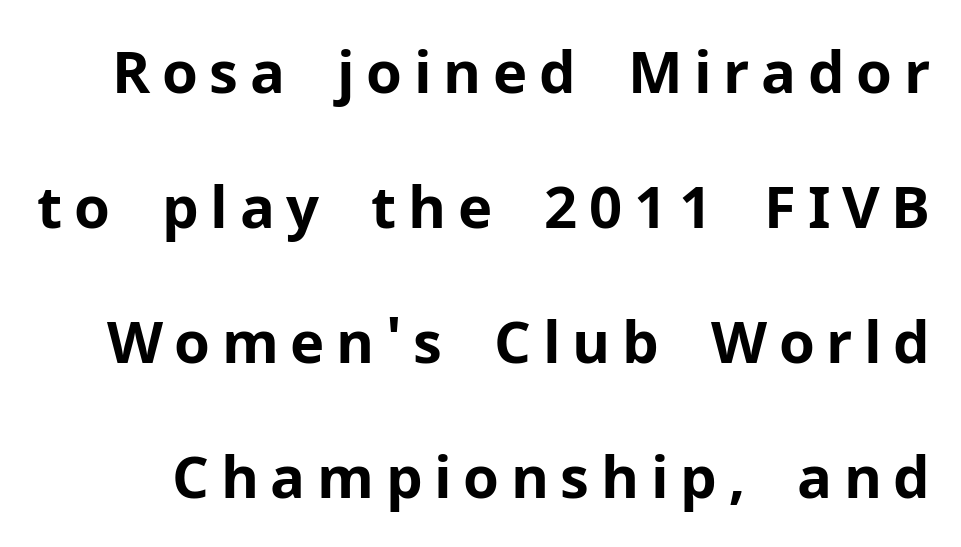
The image shows 58 px bold sans-serif type, upright; set loose line spacing (2.33x), unusually wide letter spacing (+0.2 em), not underlined; low stroke contrast and a medium x-height.
